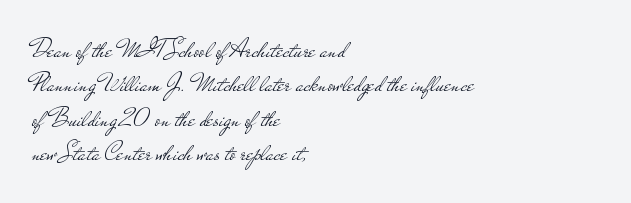
Q: Is the text bold? A: No.
Q: Is the text italic (slanted)? A: Yes.
Q: Is the text underlined? A: No.
Q: How is the paragraph aligned? A: Left-aligned.
Q: Is the spacing between letters normal or unusually wide? A: Normal.
Q: Is the spacing between lines tight, normal or loose? A: Normal.
